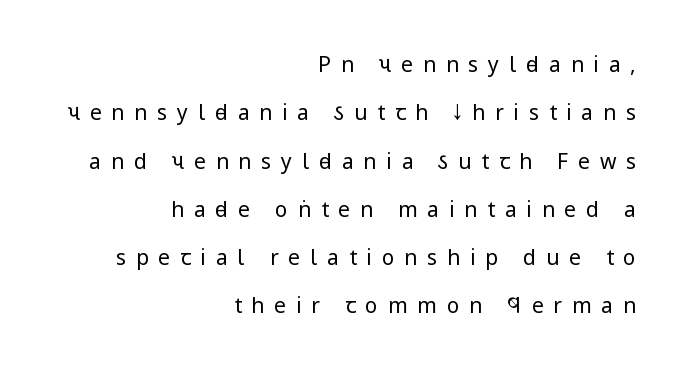
{"italic": "no", "bold": "no", "underline": "no", "align": "right", "line_spacing": "loose", "line_spacing_ratio": 2.3, "letter_spacing": "wide", "letter_spacing_em": 0.47, "glyph_px": 21}
